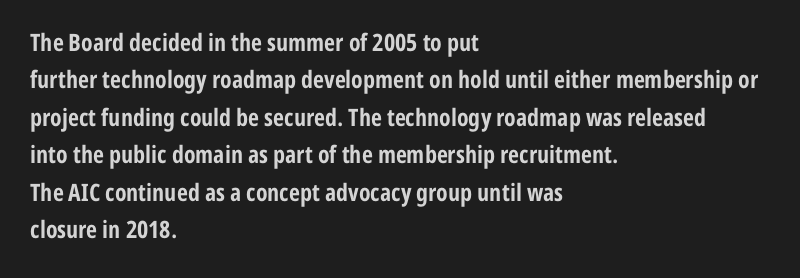
The image shows 24 px bold type, upright; set left-aligned, normal line spacing (1.56x), normal letter spacing, not underlined.
